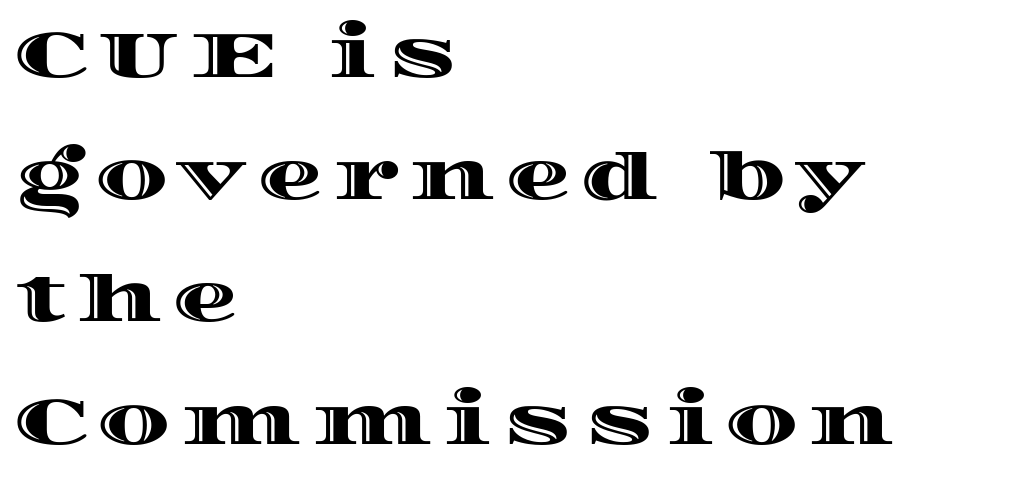
One-word summary of the alignment: left. The zone under the glyphs is completely vacant. Note the varied advance widths — an 'i' is clearly narrower than an 'm'. The axis of the letterforms is exactly vertical.
